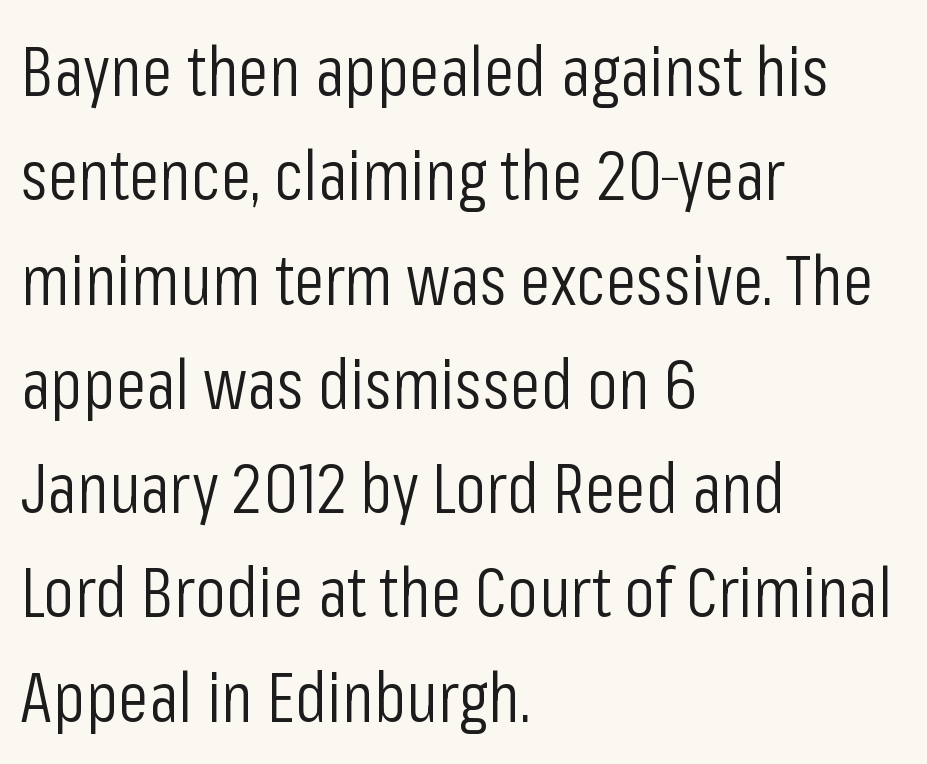
The image shows 70 px light, condensed sans-serif type, upright; set left-aligned, normal line spacing (1.49x), normal letter spacing, not underlined; low stroke contrast and a medium x-height.
